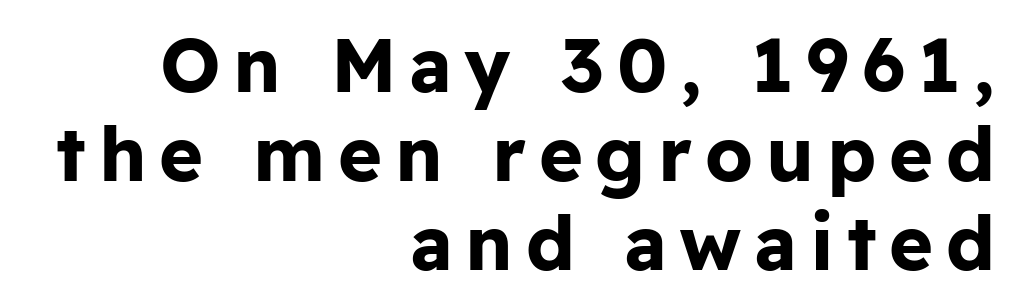
{"serif": "no", "italic": "no", "bold": "yes", "weight": "bold", "width": "normal", "stroke_contrast": "low", "x_height": "medium", "monospaced": "no", "underline": "no", "align": "right", "line_spacing_ratio": 1.19, "glyph_px": 75}
